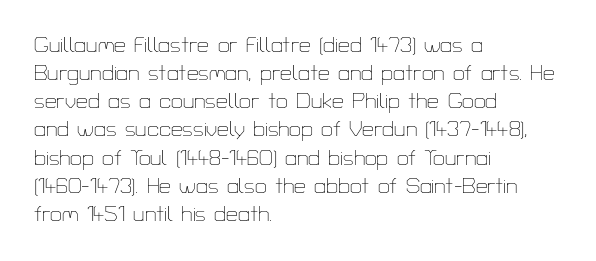
The image shows 21 px text type, upright; set left-aligned, normal line spacing (1.34x), normal letter spacing, not underlined.
